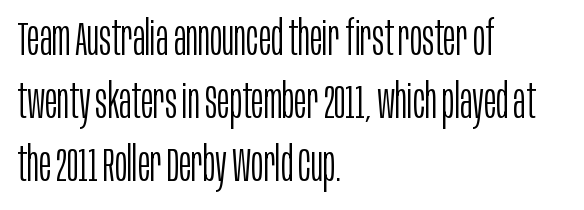
Q: Is the text bold? A: No.
Q: Is the text italic (slanted)? A: No, it is upright.
Q: Is the typeface a serif or a sans-serif typeface? A: Sans-serif.
Q: Is the text underlined? A: No.
Q: How is the paragraph aligned? A: Left-aligned.
Q: Is the spacing between letters normal or unusually wide? A: Normal.
Q: Is the spacing between lines tight, normal or loose? A: Normal.
Q: Width (condensed, normal, or wide)? A: Condensed.
Q: Stroke contrast? A: Low.
Q: x-height? A: Large.
Q: Monospaced? A: No.
